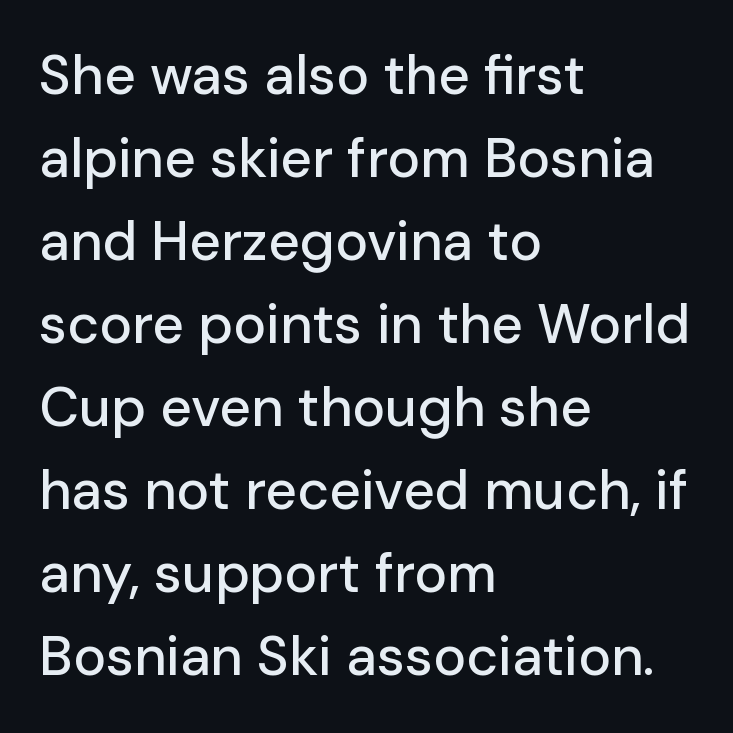
Check under the words: just untouched page. These lines are rendered in a variable-pitch font. Horizontally, the lines are justified to the leading edge only. This rendering leaves character spacing at its baseline value. Classification — sans serif.
